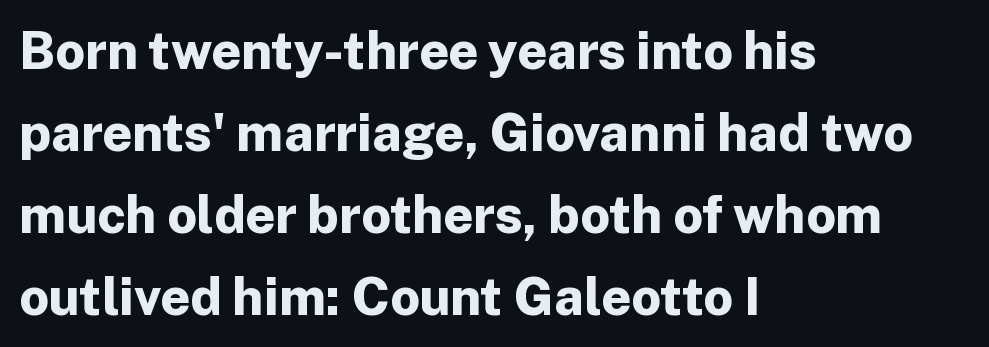
Q: Is the text bold? A: Yes.
Q: Is the text italic (slanted)? A: No, it is upright.
Q: Is the typeface a serif or a sans-serif typeface? A: Sans-serif.
Q: Is the text underlined? A: No.
Q: How is the paragraph aligned? A: Left-aligned.
Q: Is the spacing between letters normal or unusually wide? A: Normal.
Q: Is the spacing between lines tight, normal or loose? A: Normal.
Q: Width (condensed, normal, or wide)? A: Normal.
Q: Stroke contrast? A: Low.
Q: x-height? A: Medium.
Q: Monospaced? A: No.
